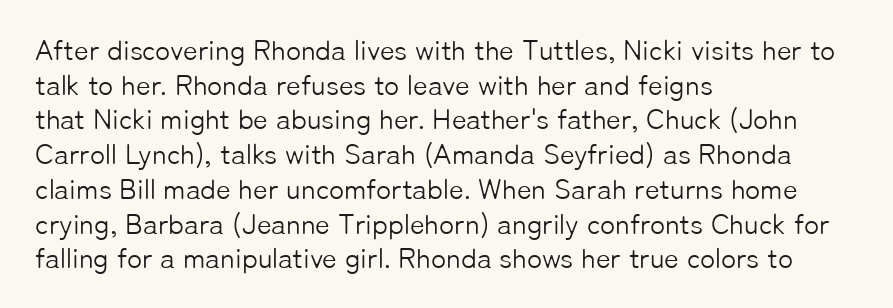
The image shows 28 px light sans-serif type, upright; set left-aligned, line spacing 1.24x, normal letter spacing, not underlined; low stroke contrast and a medium x-height.
